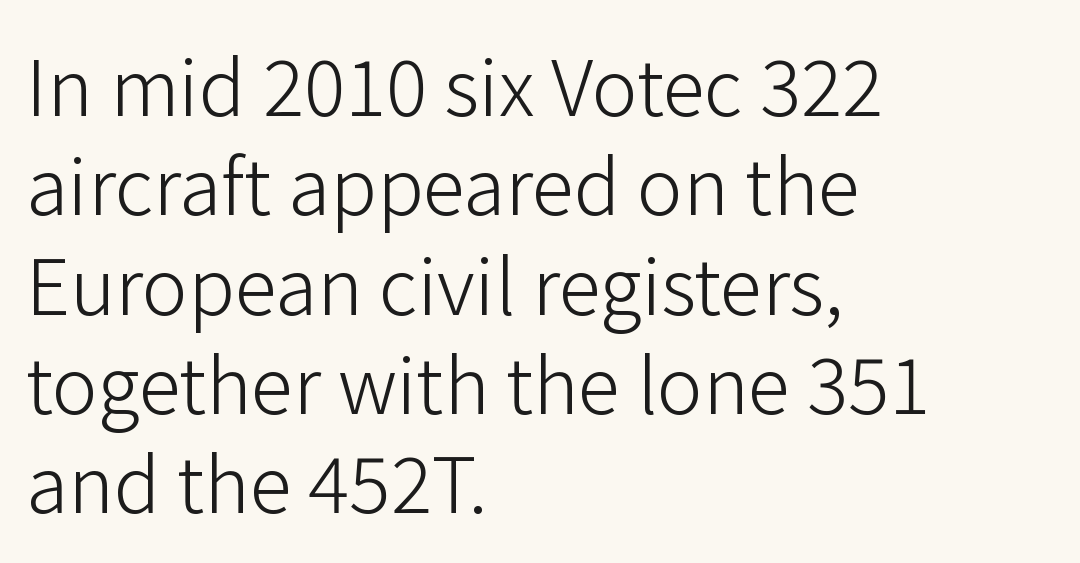
The image shows 77 px light sans-serif type, upright; set left-aligned, normal line spacing (1.29x), normal letter spacing, not underlined; low stroke contrast and a medium x-height.
